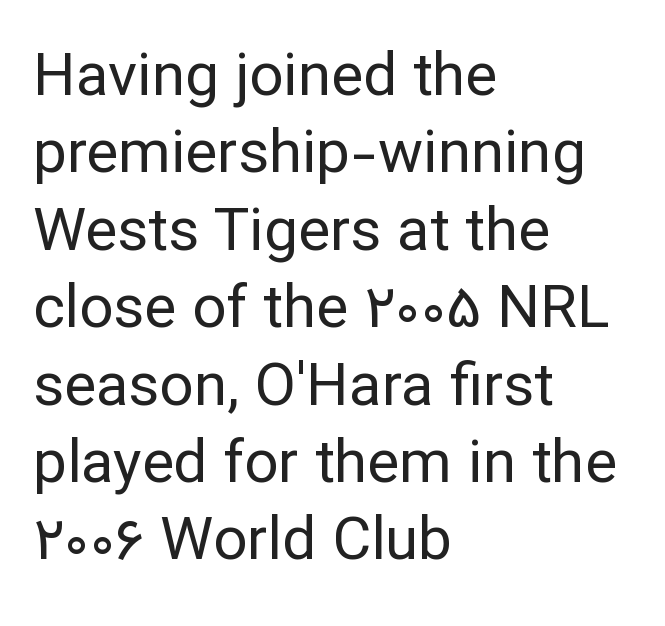
{"serif": "no", "italic": "no", "bold": "no", "weight": "regular", "width": "normal", "stroke_contrast": "low", "x_height": "medium", "monospaced": "no", "underline": "no", "align": "left", "line_spacing": "normal", "line_spacing_ratio": 1.29, "letter_spacing": "normal", "letter_spacing_em": 0.0, "glyph_px": 60}
